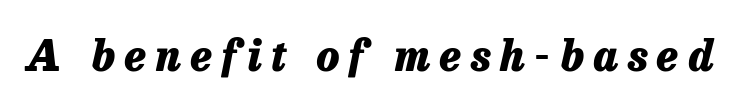
Q: Is the text bold? A: Yes.
Q: Is the text italic (slanted)? A: Yes, it leans right by about 13 degrees.
Q: Is the text underlined? A: No.
Q: Is the spacing between letters normal or unusually wide? A: Unusually wide.
Q: Width (condensed, normal, or wide)? A: Normal.
Q: Stroke contrast? A: Low.
Q: x-height? A: Medium.
Q: Monospaced? A: No.
